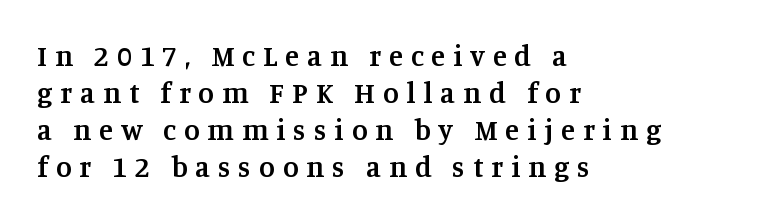
The image shows 29 px semibold serif type, upright; set left-aligned, normal line spacing (1.28x), unusually wide letter spacing (+0.27 em), not underlined; medium stroke contrast and a large x-height.
